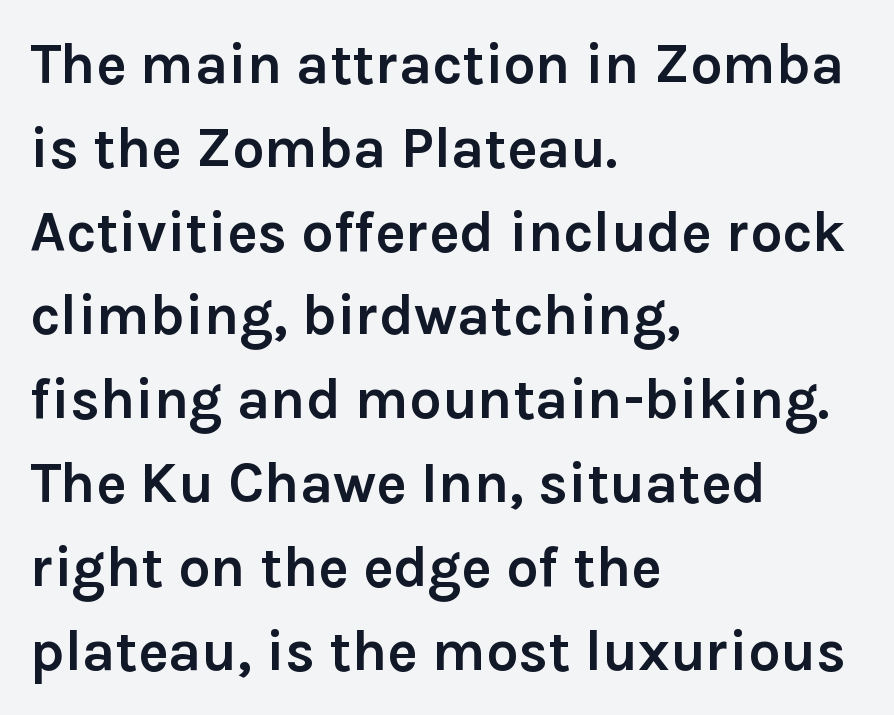
The image shows 57 px semibold sans-serif type, upright; set left-aligned, normal line spacing (1.47x), normal letter spacing, not underlined; low stroke contrast and a medium x-height.
